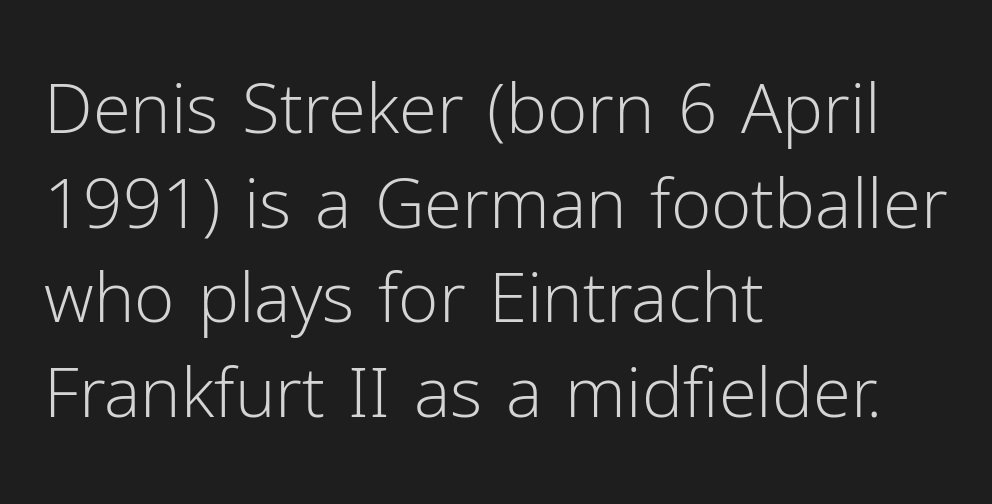
The image shows 69 px light sans-serif type, upright; set left-aligned, normal line spacing (1.37x), normal letter spacing, not underlined; low stroke contrast and a medium x-height.
